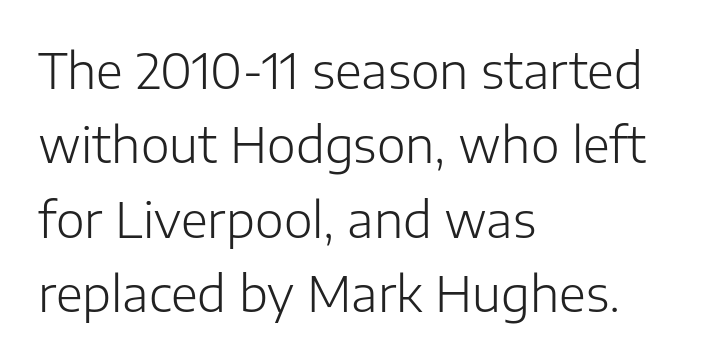
The image shows 49 px light sans-serif type, upright; set left-aligned, normal line spacing (1.52x), normal letter spacing, not underlined; low stroke contrast and a medium x-height.
